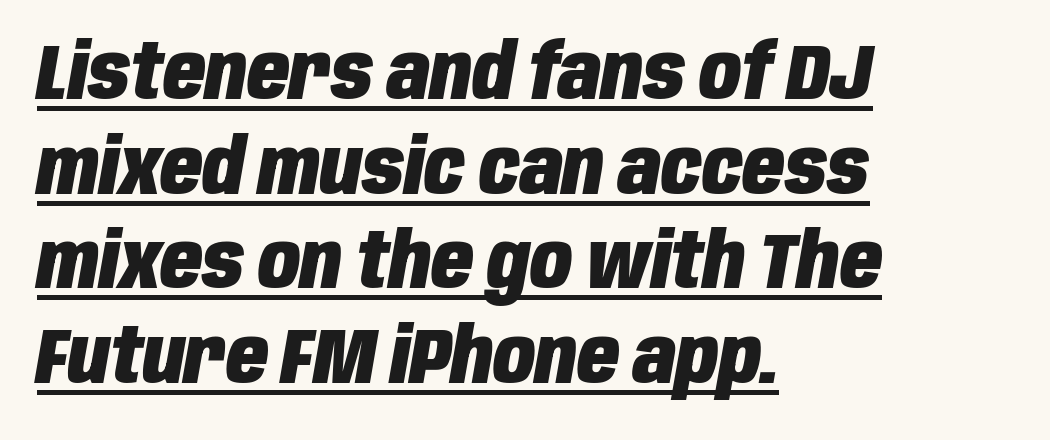
The image shows 77 px heavy, condensed type, italic (leaning right); set left-aligned, line spacing 1.23x, normal letter spacing, underlined; low stroke contrast and a large x-height.
